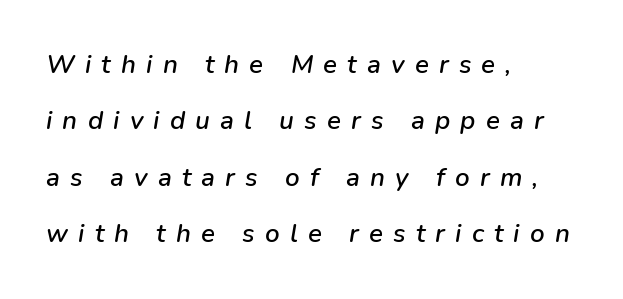
The zone under the glyphs is completely vacant. Summary of vertical rhythm: relaxed, with wide interline spacing. Is the letter spacing exaggerated? Yes — the characters are pushed far apart. A student would call this left alignment; a typographer would say flush left, rag right.
